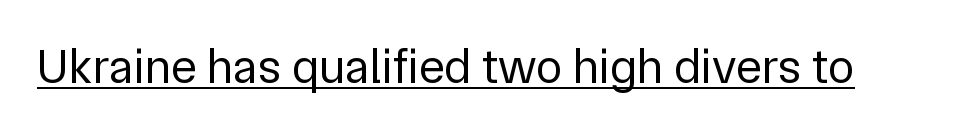
Regarding serifs, this sample does without them. Style check: upright. Is the type heavy? It reads as light-to-regular instead. Note the varied advance widths — an 'i' is clearly narrower than an 'm'. The sample's only ornament is a line tracing under the words.
